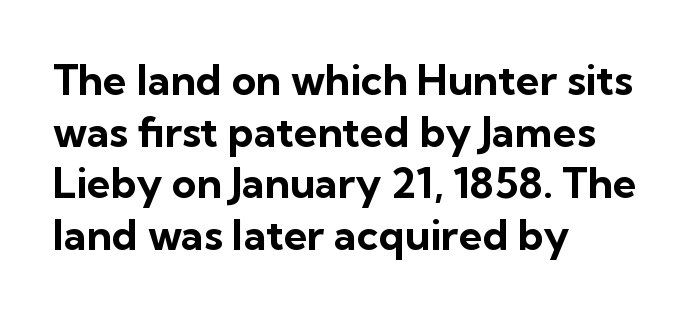
{"serif": "no", "italic": "no", "bold": "yes", "weight": "bold", "width": "normal", "stroke_contrast": "low", "x_height": "medium", "monospaced": "no", "underline": "no", "align": "left", "line_spacing_ratio": 1.23, "letter_spacing": "normal", "letter_spacing_em": 0.0, "glyph_px": 42}
